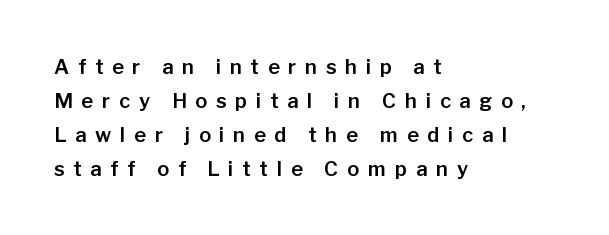
{"italic": "no", "underline": "no", "align": "left", "line_spacing": "normal", "line_spacing_ratio": 1.7, "letter_spacing": "wide", "letter_spacing_em": 0.44, "glyph_px": 20}
